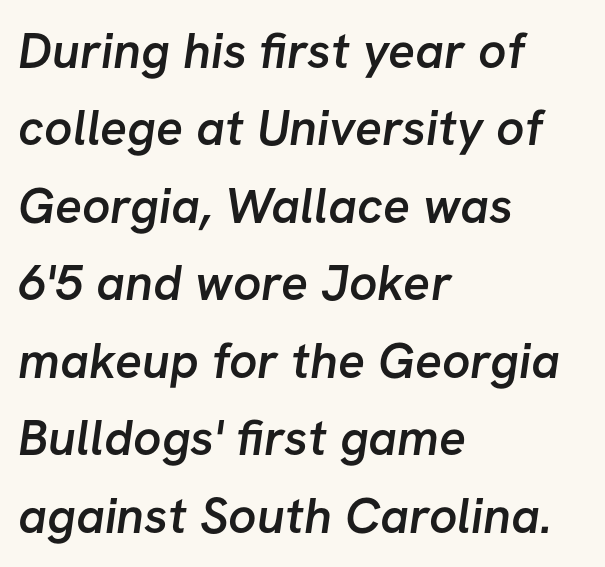
Q: Is the text bold? A: Semi-bold.
Q: Is the typeface a serif or a sans-serif typeface? A: Sans-serif.
Q: Is the text underlined? A: No.
Q: How is the paragraph aligned? A: Left-aligned.
Q: Is the spacing between letters normal or unusually wide? A: Normal.
Q: Is the spacing between lines tight, normal or loose? A: Normal.
Q: Width (condensed, normal, or wide)? A: Normal.
Q: Stroke contrast? A: Low.
Q: x-height? A: Medium.
Q: Monospaced? A: No.
